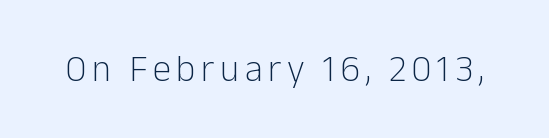
{"serif": "no", "italic": "no", "bold": "no", "weight": "light", "width": "normal", "stroke_contrast": "low", "x_height": "medium", "monospaced": "no", "underline": "no", "glyph_px": 37}
